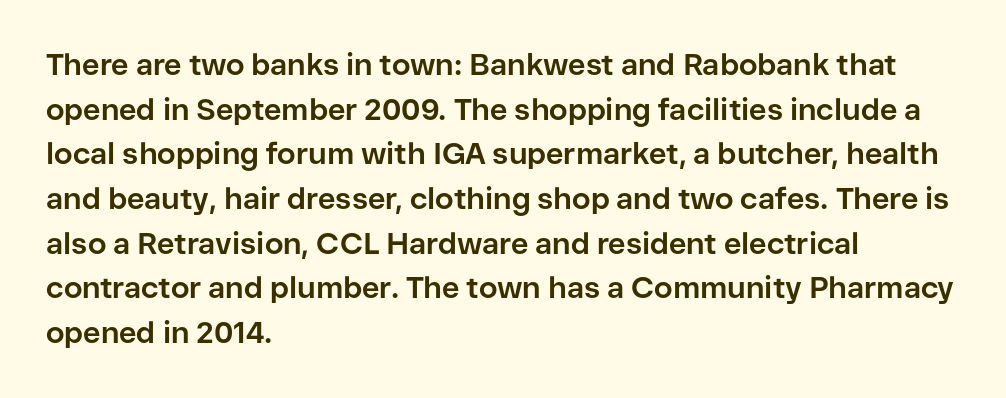
Q: Is the text bold? A: Yes.
Q: Is the text italic (slanted)? A: No, it is upright.
Q: Is the typeface a serif or a sans-serif typeface? A: Sans-serif.
Q: Is the text underlined? A: No.
Q: How is the paragraph aligned? A: Left-aligned.
Q: Is the spacing between letters normal or unusually wide? A: Normal.
Q: Is the spacing between lines tight, normal or loose? A: Normal.
Q: Width (condensed, normal, or wide)? A: Normal.
Q: Stroke contrast? A: Low.
Q: x-height? A: Medium.
Q: Monospaced? A: No.
